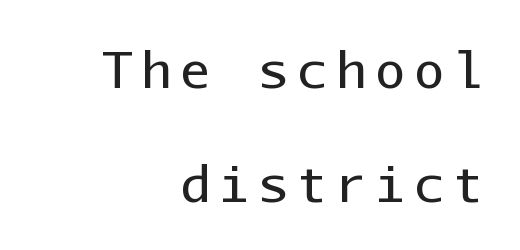
{"serif": "no", "italic": "no", "bold": "no", "weight": "regular", "width": "normal", "stroke_contrast": "low", "x_height": "medium", "monospaced": "yes", "underline": "no", "align": "right", "line_spacing": "loose", "line_spacing_ratio": 2.28, "glyph_px": 50}
